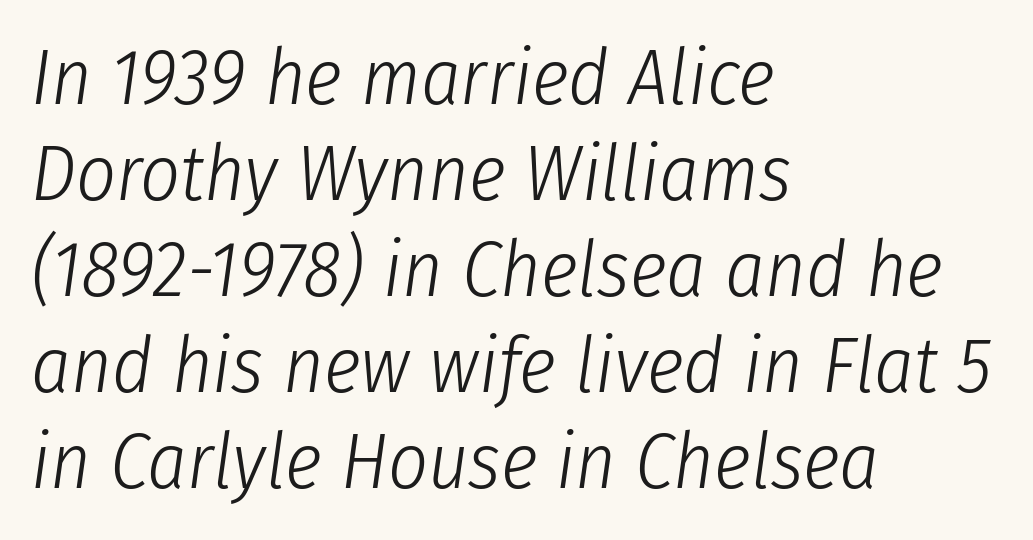
Heaviness? Minimal to ordinary, like unemphasized prose. Anything drawn beneath the words? Only blank space. You can tell it's italic because the verticals aren't actually vertical. The face used here is proportionally spaced, like ordinary book or web type. Compared with typical body copy, the letter spacing here is the same.
